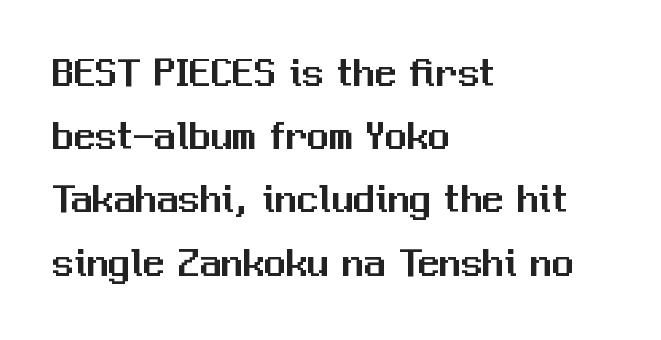
Does the leading feel generous? No, just average. Has an underline been added? It has not. The typography opts for an upright posture over an oblique one. The lines are quadded left. Character widths vary here, with narrow letters taking less room than wide ones. These lines keep a tight, regular rhythm from letter to letter.
